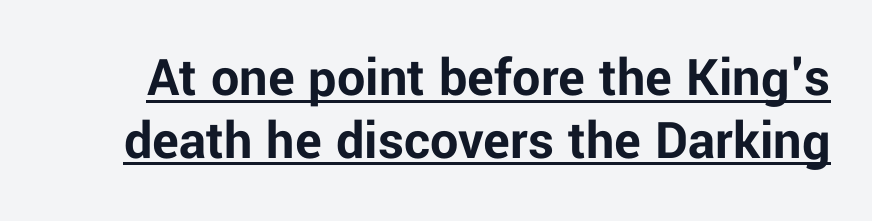
Does a line run under the words? Yes, clearly. The letters are bold, with thick, heavy strokes. Typographically, this falls in the sans-serif category. Spacing verdict: proportional, widths tailored to each character.
